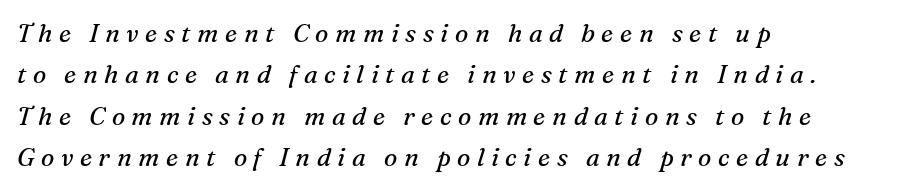
Q: Is the text bold? A: No.
Q: Is the text italic (slanted)? A: Yes, it leans right by about 16 degrees.
Q: Is the text underlined? A: No.
Q: How is the paragraph aligned? A: Left-aligned.
Q: Is the spacing between letters normal or unusually wide? A: Unusually wide.
Q: Is the spacing between lines tight, normal or loose? A: Normal.
